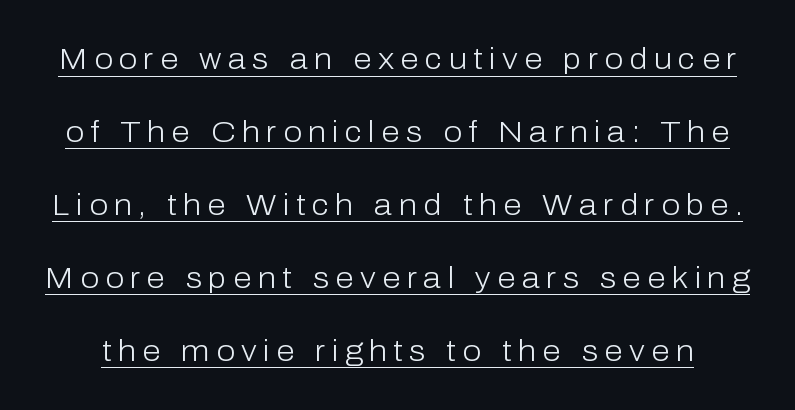
Display-style spreading of the glyphs; the letterfit is very open. Compared with a typical body face, this is equally light or lighter still. Do the letters lean? They stand straight. This is underlined copy, the kind a proofreader might mark for attention. The designer dialed line spacing up above the default. You could not count columns in this text — the font is proportionally spaced.
